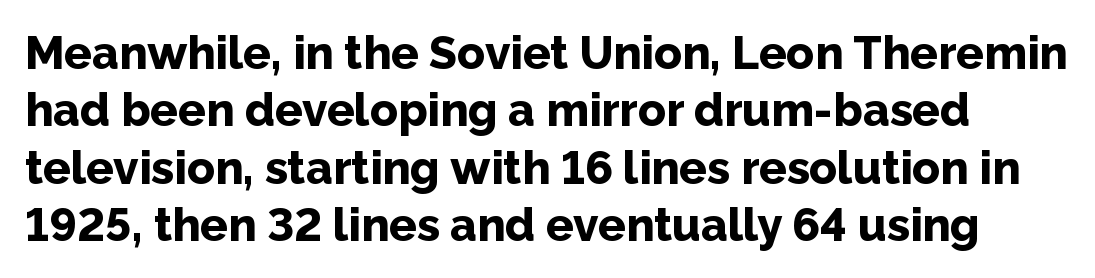
{"serif": "no", "italic": "no", "bold": "yes", "weight": "bold", "width": "normal", "stroke_contrast": "low", "x_height": "medium", "monospaced": "no", "underline": "no", "line_spacing": "normal", "line_spacing_ratio": 1.25, "letter_spacing": "normal", "letter_spacing_em": 0.0, "glyph_px": 46}
